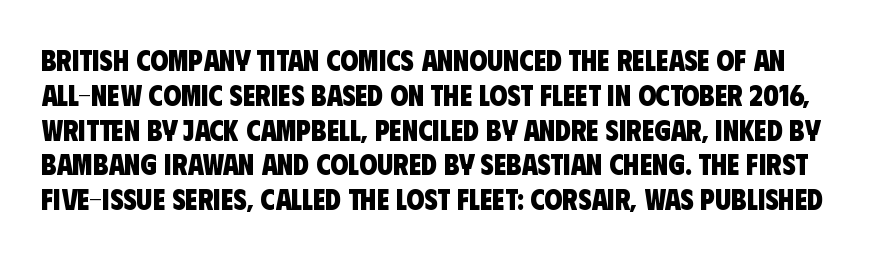
The image shows 29 px heavy, condensed sans-serif type; set line spacing 1.2x, normal letter spacing, not underlined; low stroke contrast and a large x-height.
